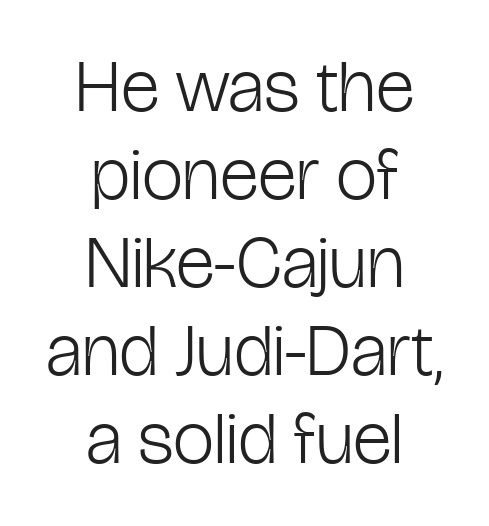
The letterforms sit shoulder to shoulder at normal distance. In CSS terms this would be text-align: center. The rendering uses natural spacing where letterforms have individual widths. Descenders are the only things crossing below the line. Regarding serifs, this sample does without them. Summary of weight: not heavy and not bold.
